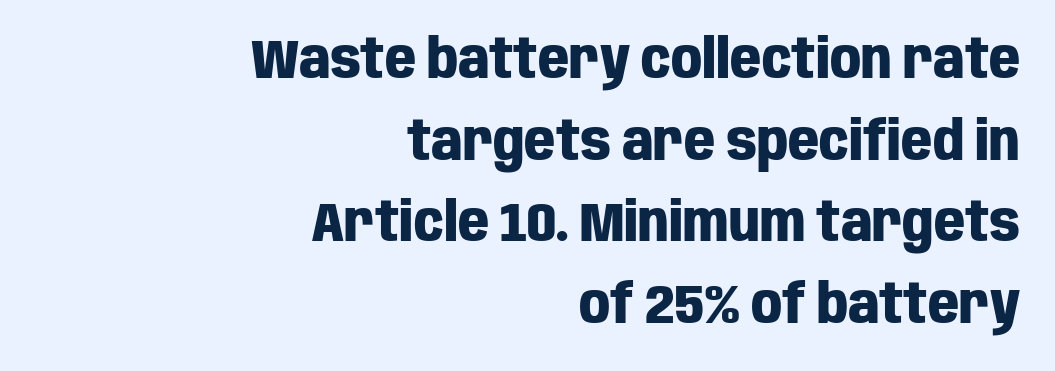
Q: Is the text bold? A: Yes.
Q: Is the text italic (slanted)? A: No, it is upright.
Q: Is the typeface a serif or a sans-serif typeface? A: Sans-serif.
Q: Is the text underlined? A: No.
Q: How is the paragraph aligned? A: Right-aligned.
Q: Is the spacing between letters normal or unusually wide? A: Normal.
Q: Is the spacing between lines tight, normal or loose? A: Normal.
Q: Width (condensed, normal, or wide)? A: Condensed.
Q: Stroke contrast? A: Low.
Q: x-height? A: Large.
Q: Monospaced? A: No.
